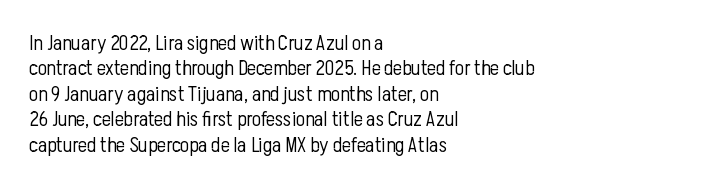
{"italic": "no", "bold": "no", "underline": "no", "align": "left", "line_spacing_ratio": 1.21, "letter_spacing": "normal", "letter_spacing_em": 0.0, "glyph_px": 21}
